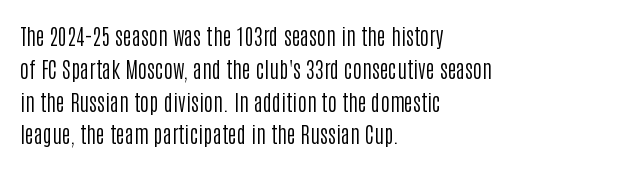
The image shows 22 px text type, upright; set left-aligned, normal line spacing (1.49x), normal letter spacing, not underlined.
